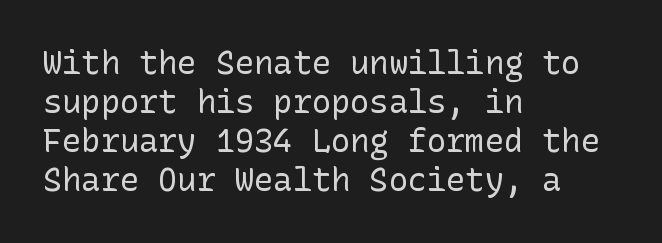
Q: Is the text bold? A: No.
Q: Is the text italic (slanted)? A: No, it is upright.
Q: Is the typeface a serif or a sans-serif typeface? A: Sans-serif.
Q: Is the text underlined? A: No.
Q: How is the paragraph aligned? A: Left-aligned.
Q: Is the spacing between letters normal or unusually wide? A: Normal.
Q: Width (condensed, normal, or wide)? A: Normal.
Q: Stroke contrast? A: Low.
Q: x-height? A: Medium.
